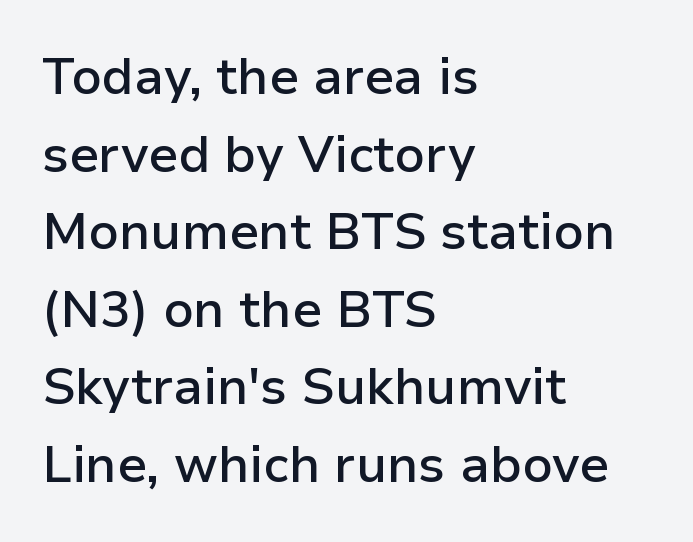
The image shows 51 px semibold sans-serif type, upright; set left-aligned, normal line spacing (1.52x), normal letter spacing, not underlined; low stroke contrast and a medium x-height.
